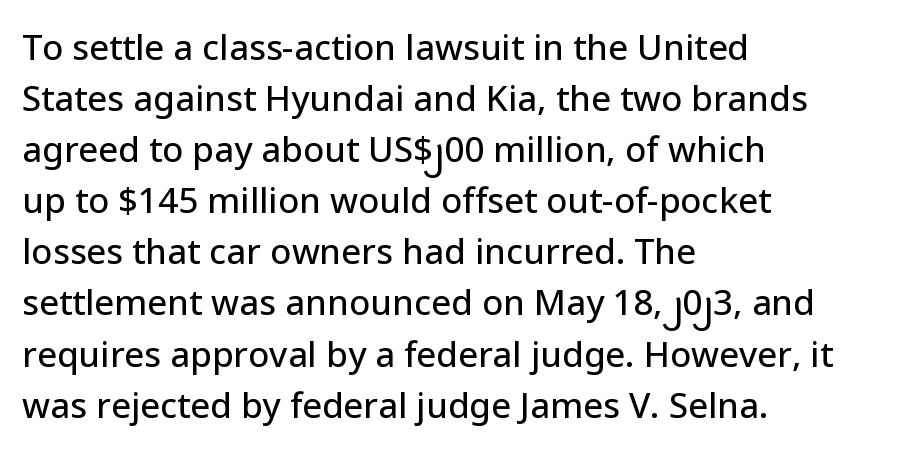
Q: Is the text italic (slanted)? A: No, it is upright.
Q: Is the typeface a serif or a sans-serif typeface? A: Sans-serif.
Q: Is the text underlined? A: No.
Q: How is the paragraph aligned? A: Left-aligned.
Q: Is the spacing between letters normal or unusually wide? A: Normal.
Q: Is the spacing between lines tight, normal or loose? A: Normal.
Q: Width (condensed, normal, or wide)? A: Normal.
Q: Stroke contrast? A: Low.
Q: x-height? A: Medium.
Q: Monospaced? A: No.
